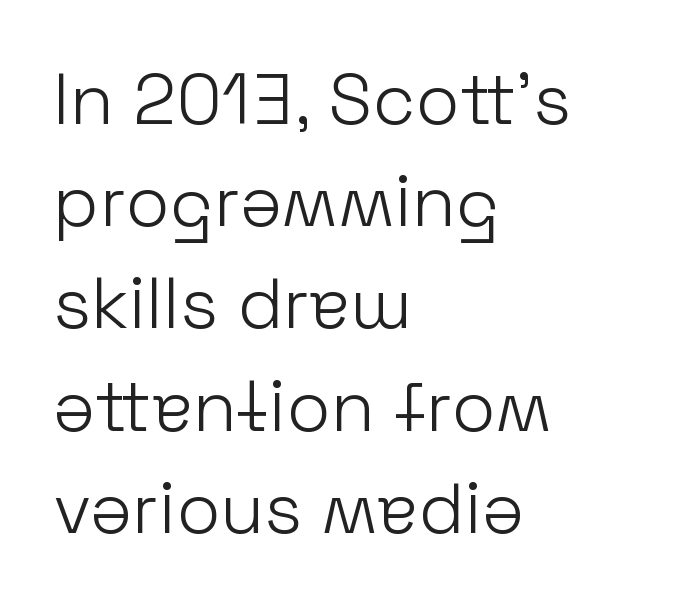
Nobody touched the tracking dial on this one. Weight class: somewhere from thin through regular. Vertical spacing — default. The letters stand upright; this is a roman face.
